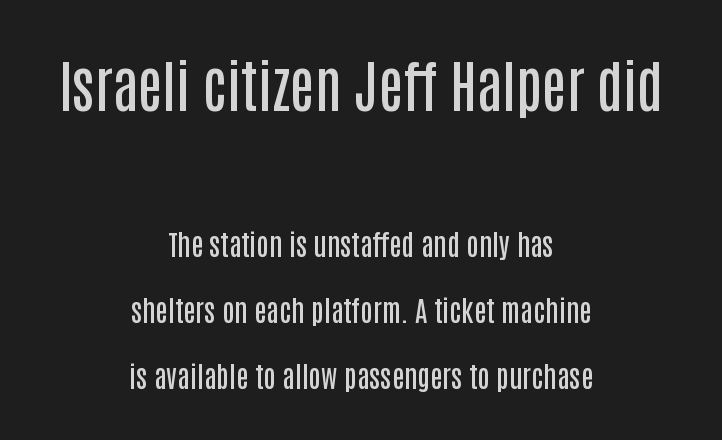
Q: Is the text bold? A: Semi-bold.
Q: Is the text italic (slanted)? A: No, it is upright.
Q: Is the typeface a serif or a sans-serif typeface? A: Sans-serif.
Q: Is the text underlined? A: No.
Q: How is the paragraph aligned? A: Centered.
Q: Is the spacing between letters normal or unusually wide? A: Normal.
Q: Is the spacing between lines tight, normal or loose? A: Loose.
Q: Which block of text is set in a larger size, the first (top) or the second (bottom)? A: The first (top) one.
Q: Width (condensed, normal, or wide)? A: Condensed.
Q: Stroke contrast? A: Low.
Q: x-height? A: Large.
Q: Monospaced? A: No.
